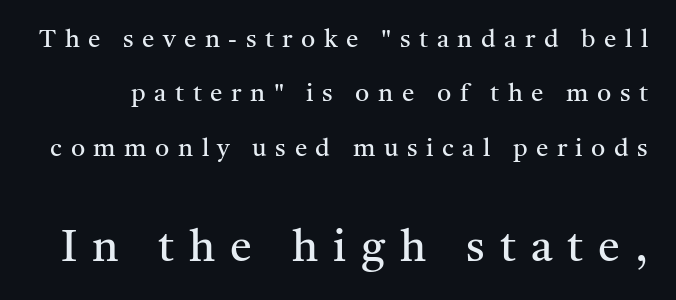
{"serif": "yes", "italic": "no", "bold": "no", "weight": "regular", "width": "normal", "stroke_contrast": "medium", "x_height": "medium", "monospaced": "no", "underline": "no", "line_spacing": "loose", "line_spacing_ratio": 2.18, "letter_spacing": "wide", "letter_spacing_em": 0.34, "larger_block": "second", "size_ratio": 1.76, "glyph_px": 44}
